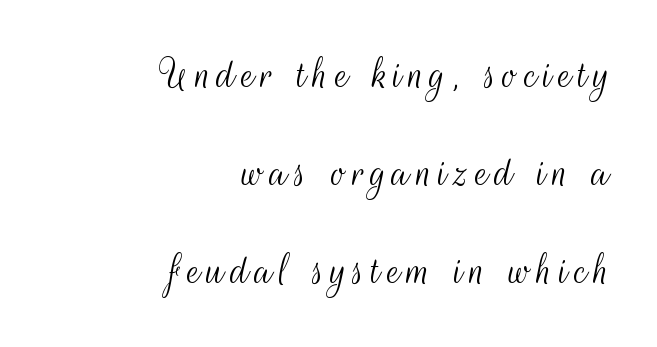
The image shows 47 px light, condensed sans-serif type; set right-aligned, loose line spacing (2.09x), not underlined; medium stroke contrast and a small x-height.
